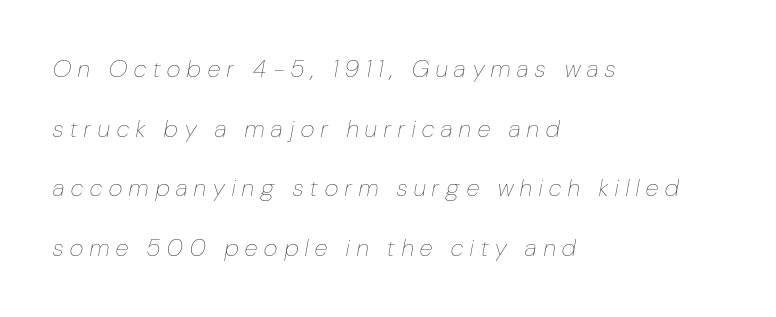
The image shows 24 px text type, italic (leaning right); set left-aligned, loose line spacing (2.48x), unusually wide letter spacing (+0.3 em), not underlined.
